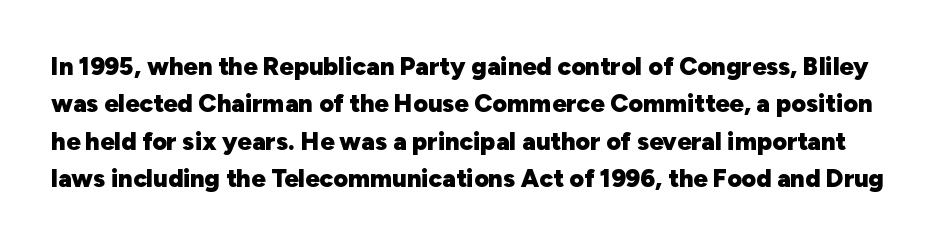
The type is set solid horizontally, with unmodified tracking. One glance says typical: line gaps are just what's usual. A typesetter would mark this as roman, not italic. Check under the words: just untouched page. Every letter is thick-stroked: bold, no question.
